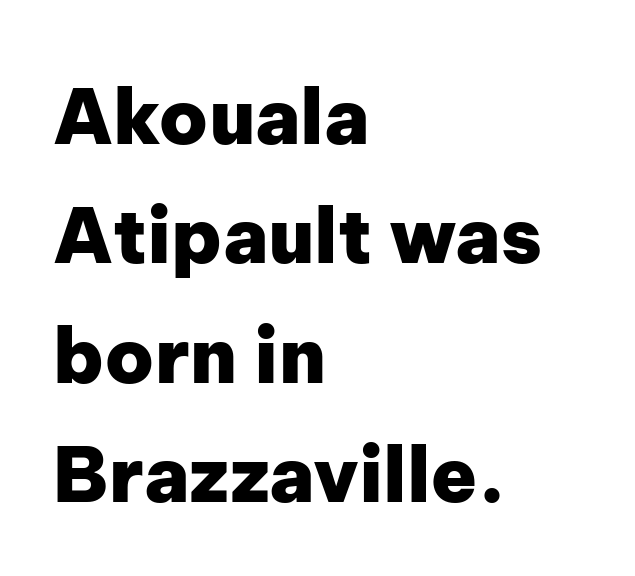
The image shows 76 px heavy sans-serif type, upright; set left-aligned, normal line spacing (1.57x), normal letter spacing, not underlined; low stroke contrast and a medium x-height.
